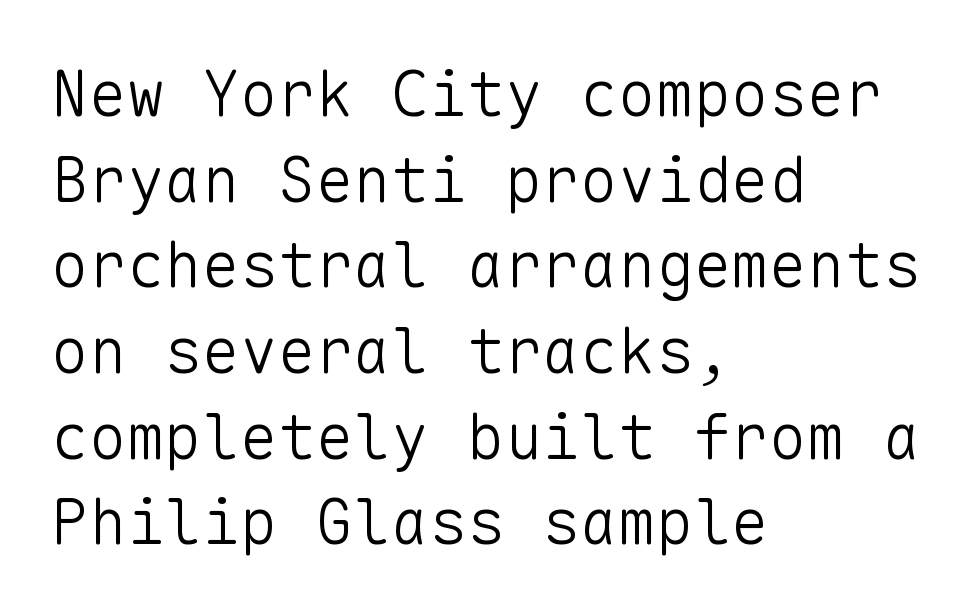
The area under the type is left untouched. Look at the bottom of the vertical strokes: they stop flat, with no serifs. Evenly set lines give the paragraph a standard silhouette. A typesetter would call this monospace, since all characters share one set width.
